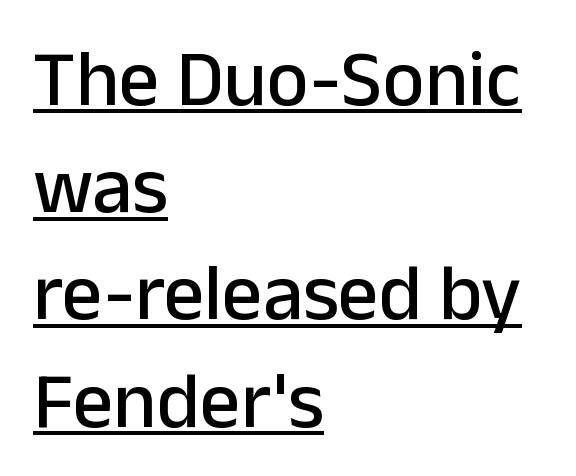
{"serif": "no", "italic": "no", "width": "normal", "stroke_contrast": "low", "x_height": "medium", "monospaced": "no", "underline": "yes", "align": "left", "line_spacing": "normal", "line_spacing_ratio": 1.34, "letter_spacing": "normal", "letter_spacing_em": 0.0, "glyph_px": 80}
